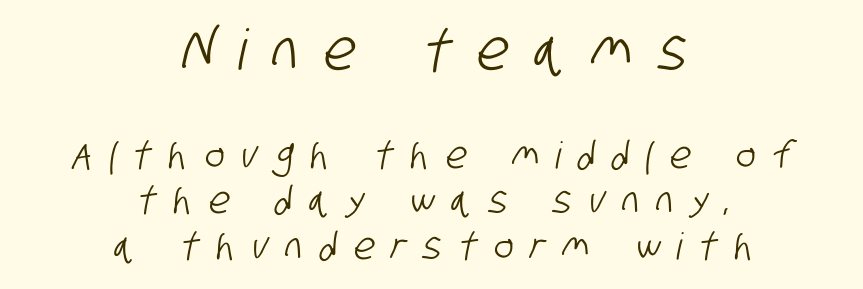
These lines are rendered in a variable-pitch font. The block sitting higher on the canvas is the one with enlarged characters. The type is letterspaced generously, with wide tracking. Each letter's strokes conclude bluntly, with no projecting serifs. Visually the block forms a symmetrical silhouette, jagged on both flanks.
